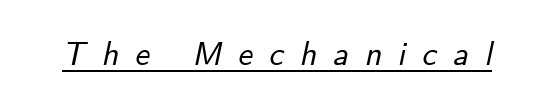
The image shows 33 px text type, italic (leaning right); set unusually wide letter spacing (+0.49 em), underlined; low stroke contrast and a small x-height.
